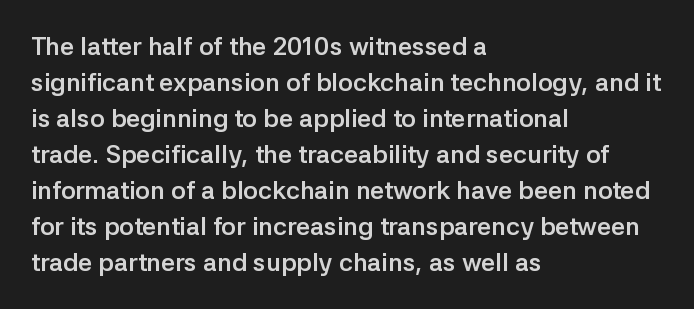
The image shows 25 px bold type, upright; set left-aligned, normal line spacing (1.44x), normal letter spacing, not underlined.
